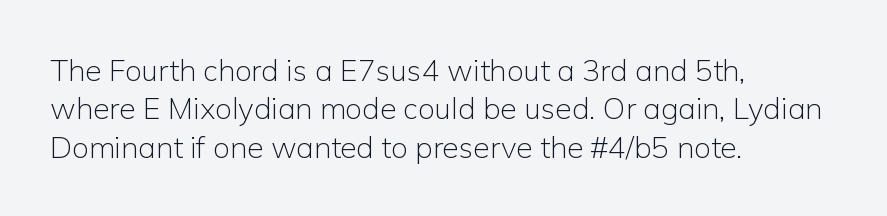
The image shows 30 px light sans-serif type, upright; set left-aligned, normal line spacing (1.28x), normal letter spacing, not underlined; low stroke contrast and a medium x-height.
